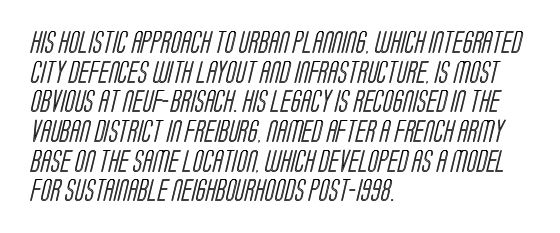
Q: Is the text underlined? A: No.
Q: How is the paragraph aligned? A: Left-aligned.
Q: Is the spacing between letters normal or unusually wide? A: Normal.
Q: Is the spacing between lines tight, normal or loose? A: Normal.
